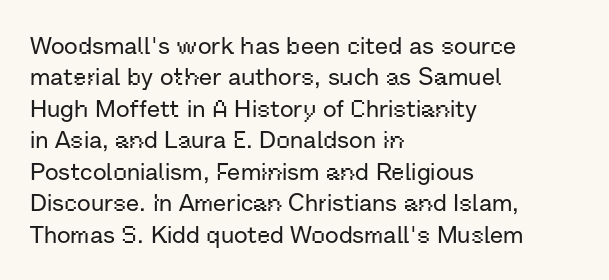
{"italic": "no", "underline": "no", "align": "left", "line_spacing": "normal", "line_spacing_ratio": 1.31, "letter_spacing": "normal", "letter_spacing_em": 0.0, "glyph_px": 24}
